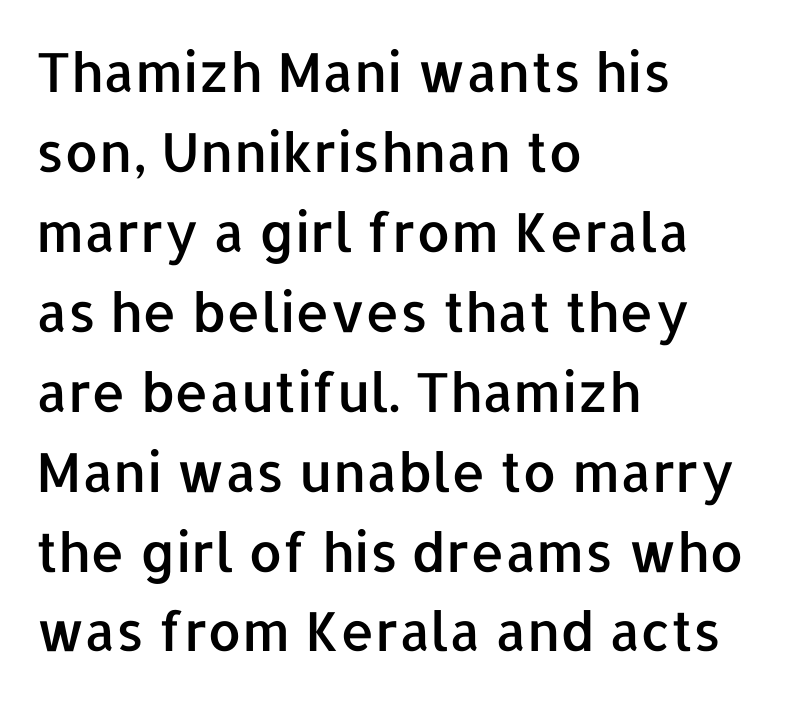
The paragraph has a hard left edge and a soft right edge. Normally led — the rows are evenly, conventionally spaced. The gaps between neighbouring characters are ordinary and unremarkable. The specimen omits any rule beneath the text block's lines. Every stem runs plumb, perpendicular to the baseline.
